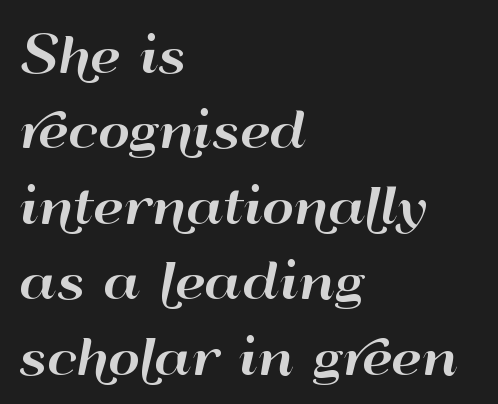
The tracking reads as untouched default to a designer's eye. Compared with typical paragraphs, the rows here are spaced about the same. The lines in this sample share a left origin and differ only in where they stop. Here the designer chose a conventional face with non-uniform glyph widths.
